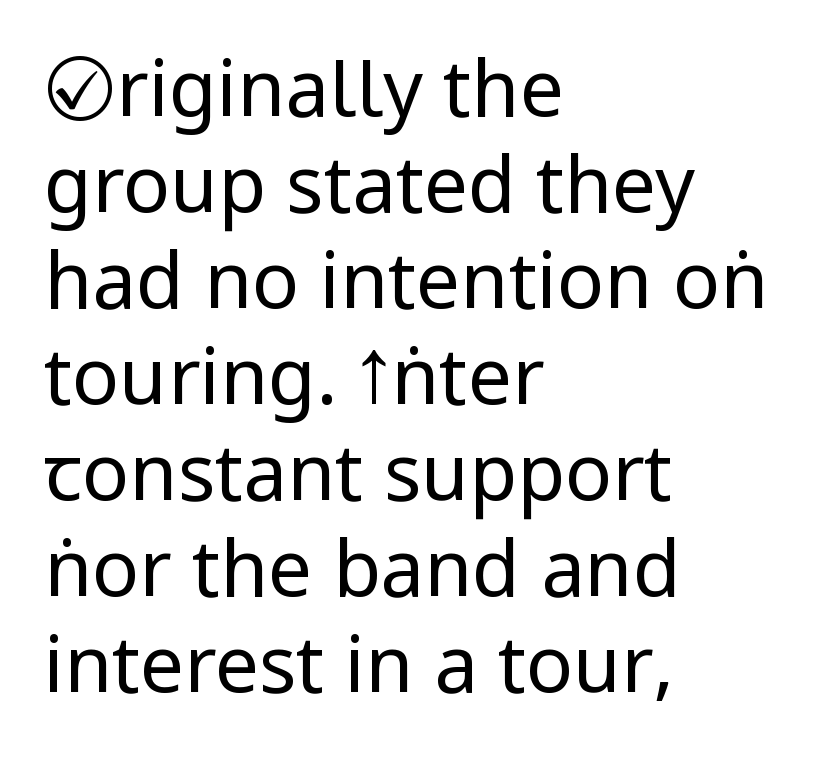
Q: Is the text bold? A: No.
Q: Is the text italic (slanted)? A: No, it is upright.
Q: Is the typeface a serif or a sans-serif typeface? A: Sans-serif.
Q: Is the text underlined? A: No.
Q: How is the paragraph aligned? A: Left-aligned.
Q: Is the spacing between letters normal or unusually wide? A: Normal.
Q: Width (condensed, normal, or wide)? A: Condensed.
Q: Stroke contrast? A: Low.
Q: x-height? A: Large.
Q: Monospaced? A: No.
